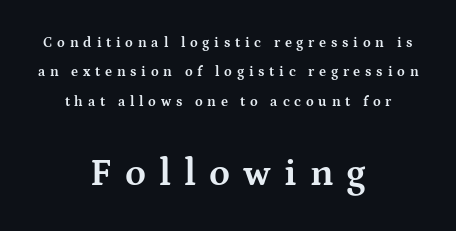
A student would notice the bottom passage is typeset larger than what precedes it. The leading is generous, giving the passage an open texture. These lines stack symmetrically, like a column narrowing and widening about its center. Anything drawn beneath the words? Only blank space.
